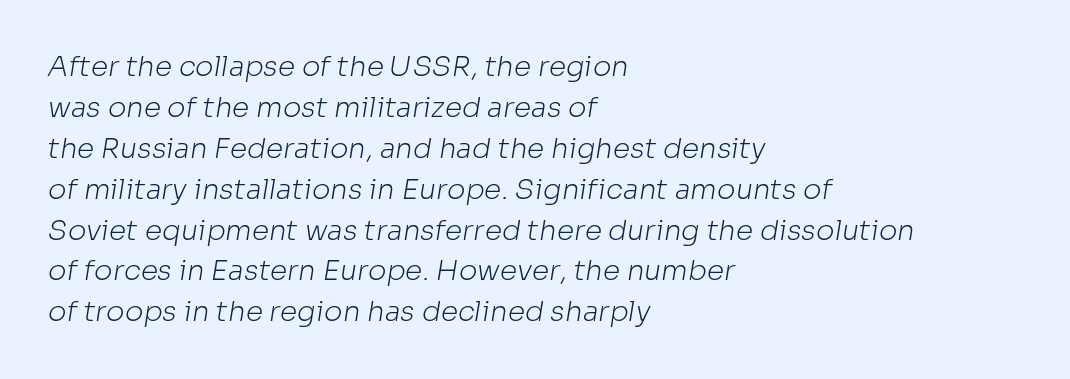
Q: Is the text bold? A: No.
Q: Is the typeface a serif or a sans-serif typeface? A: Sans-serif.
Q: Is the text underlined? A: No.
Q: How is the paragraph aligned? A: Left-aligned.
Q: Is the spacing between letters normal or unusually wide? A: Normal.
Q: Is the spacing between lines tight, normal or loose? A: Normal.
Q: Width (condensed, normal, or wide)? A: Normal.
Q: Stroke contrast? A: Low.
Q: x-height? A: Medium.
Q: Monospaced? A: No.
